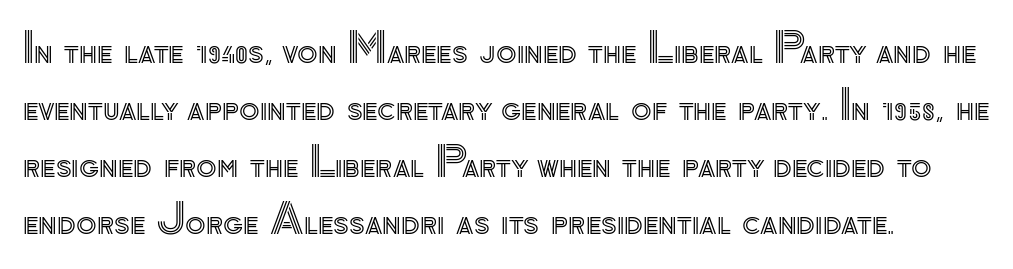
Q: Is the text italic (slanted)? A: No, it is upright.
Q: Is the text underlined? A: No.
Q: Is the spacing between letters normal or unusually wide? A: Normal.
Q: Is the spacing between lines tight, normal or loose? A: Normal.
Q: Width (condensed, normal, or wide)? A: Normal.
Q: x-height? A: Small.
Q: Monospaced? A: No.
